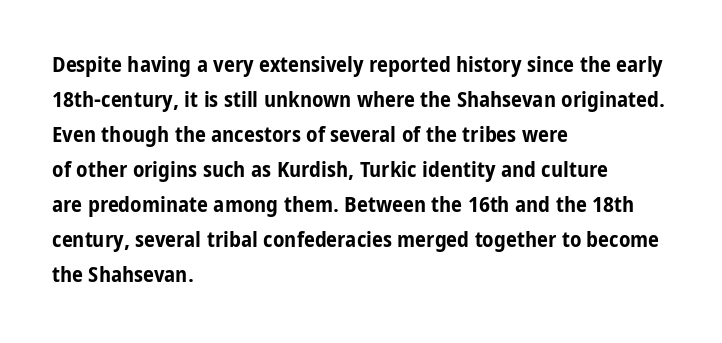
The image shows 22 px bold type, upright; set left-aligned, normal line spacing (1.59x), normal letter spacing, not underlined.
